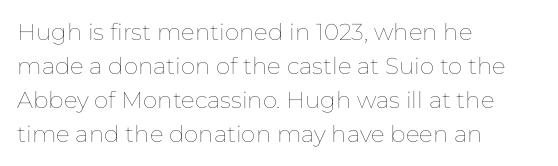
Q: Is the text bold? A: No.
Q: Is the text italic (slanted)? A: No, it is upright.
Q: Is the text underlined? A: No.
Q: How is the paragraph aligned? A: Left-aligned.
Q: Is the spacing between letters normal or unusually wide? A: Normal.
Q: Is the spacing between lines tight, normal or loose? A: Normal.
